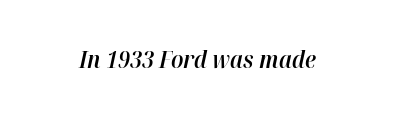
The gaps between neighbouring characters are ordinary and unremarkable. Descenders are the only things crossing below the line. The glyphs have the mass of a demibold cut, below bold. Designer's note — italics engaged.
